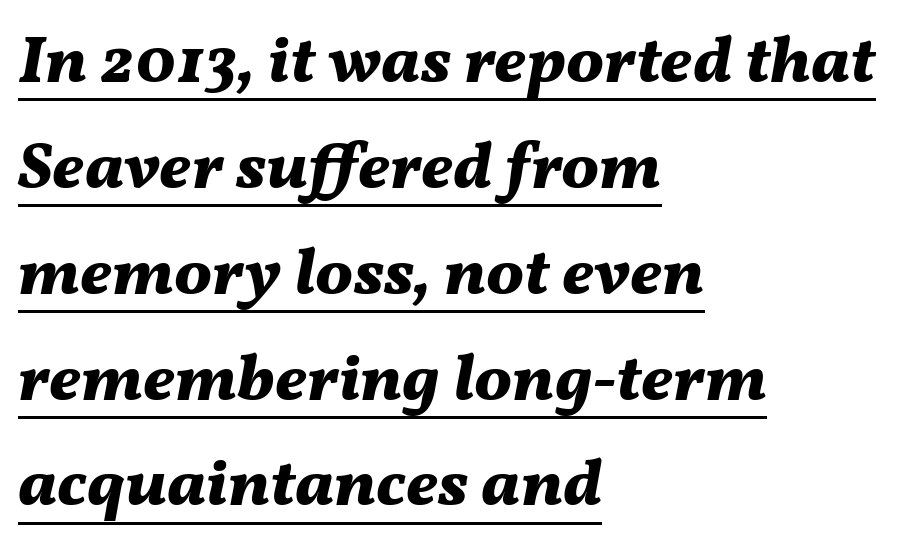
Q: Is the text bold? A: Yes.
Q: Is the text italic (slanted)? A: Yes, it leans right by about 11 degrees.
Q: Is the text underlined? A: Yes.
Q: How is the paragraph aligned? A: Left-aligned.
Q: Is the spacing between letters normal or unusually wide? A: Normal.
Q: Is the spacing between lines tight, normal or loose? A: Normal.
Q: Width (condensed, normal, or wide)? A: Normal.
Q: Stroke contrast? A: Medium.
Q: x-height? A: Medium.
Q: Monospaced? A: No.
